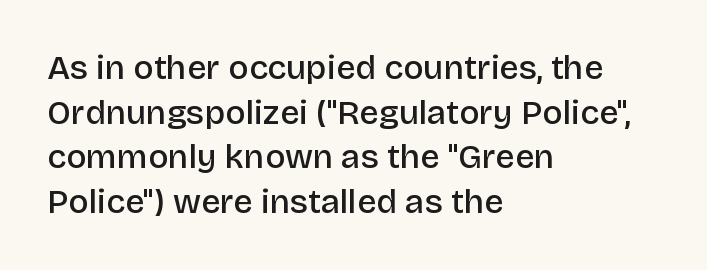
{"serif": "no", "italic": "no", "bold": "semi", "weight": "semibold", "width": "normal", "stroke_contrast": "low", "x_height": "large", "monospaced": "no", "underline": "no", "align": "left", "line_spacing": "normal", "line_spacing_ratio": 1.31, "letter_spacing": "normal", "letter_spacing_em": 0.0, "glyph_px": 34}
